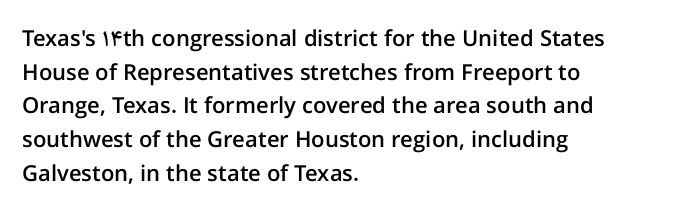
The image shows 22 px text type, upright; set left-aligned, normal line spacing (1.53x), normal letter spacing, not underlined.
